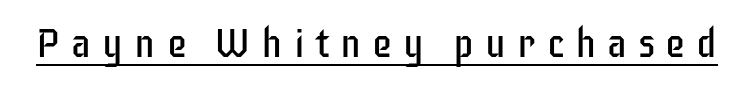
Character widths vary here, with narrow letters taking less room than wide ones. Compared with a typical body face, this is equally light or lighter still. The designer went with a sans here, leaving each stem footless. No italicization has been applied; the sample stays upright. What stands out about the letter spacing? Its width — letters are far apart. Every word sits above its own underline.
